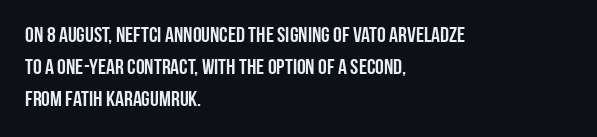
{"italic": "no", "underline": "no", "align": "left", "line_spacing": "normal", "line_spacing_ratio": 1.45, "letter_spacing": "normal", "letter_spacing_em": 0.0, "glyph_px": 22}
